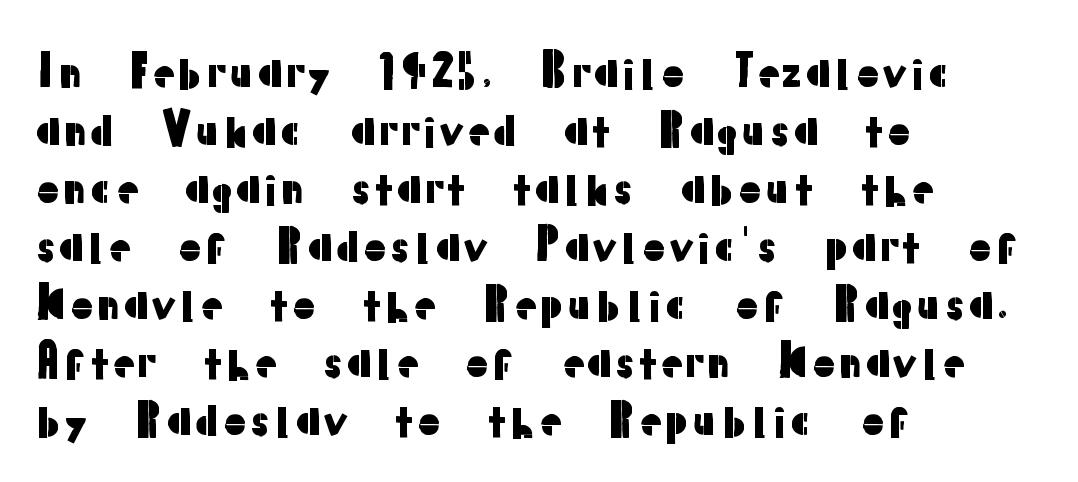
Q: Is the text italic (slanted)? A: No, it is upright.
Q: Is the typeface a serif or a sans-serif typeface? A: Sans-serif.
Q: Is the text underlined? A: No.
Q: How is the paragraph aligned? A: Left-aligned.
Q: Is the spacing between letters normal or unusually wide? A: Normal.
Q: Is the spacing between lines tight, normal or loose? A: Normal.
Q: Width (condensed, normal, or wide)? A: Normal.
Q: Stroke contrast? A: Low.
Q: x-height? A: Medium.
Q: Monospaced? A: No.
